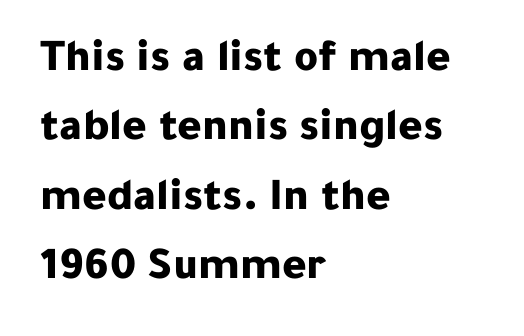
Q: Is the text bold? A: Yes.
Q: Is the text italic (slanted)? A: No, it is upright.
Q: Is the typeface a serif or a sans-serif typeface? A: Sans-serif.
Q: Is the text underlined? A: No.
Q: How is the paragraph aligned? A: Left-aligned.
Q: Is the spacing between letters normal or unusually wide? A: Normal.
Q: Is the spacing between lines tight, normal or loose? A: Normal.
Q: Width (condensed, normal, or wide)? A: Normal.
Q: Stroke contrast? A: Low.
Q: x-height? A: Medium.
Q: Monospaced? A: No.
